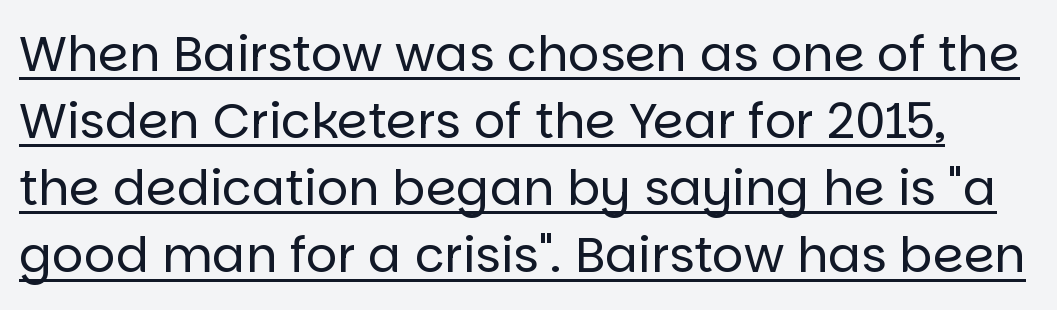
The image shows 49 px regular-weight sans-serif type, upright; set normal line spacing (1.37x), normal letter spacing, underlined; low stroke contrast and a large x-height.
